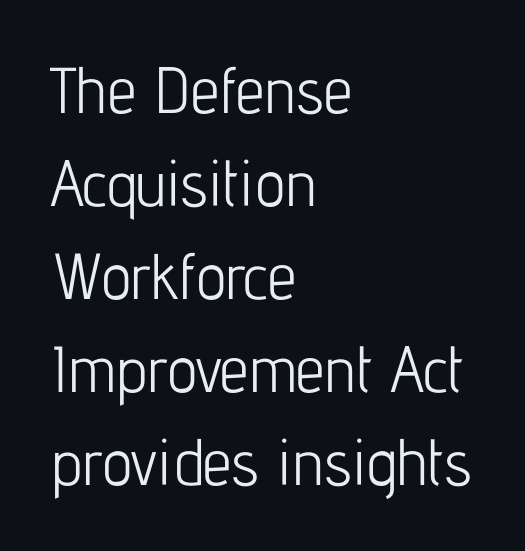
The image shows 65 px light, condensed sans-serif type, upright; set left-aligned, normal line spacing (1.43x), normal letter spacing, not underlined; low stroke contrast and a medium x-height.
